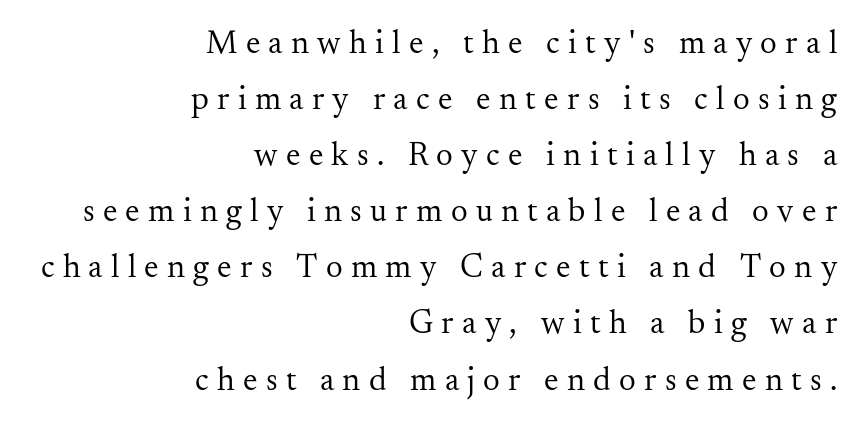
Q: Is the text bold? A: No.
Q: Is the text italic (slanted)? A: No, it is upright.
Q: Is the typeface a serif or a sans-serif typeface? A: Serif.
Q: Is the text underlined? A: No.
Q: How is the paragraph aligned? A: Right-aligned.
Q: Is the spacing between letters normal or unusually wide? A: Unusually wide.
Q: Is the spacing between lines tight, normal or loose? A: Normal.
Q: Width (condensed, normal, or wide)? A: Normal.
Q: Stroke contrast? A: Medium.
Q: x-height? A: Small.
Q: Monospaced? A: No.
